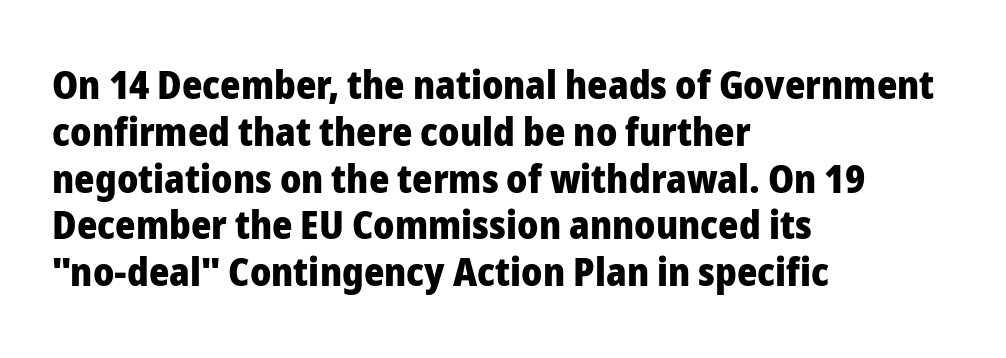
Words appear dense and cohesive because spacing is normal. The gap between lines stays unmarked. A student would call this left alignment; a typographer would say flush left, rag right. Note: no serifs on the glyphs.
